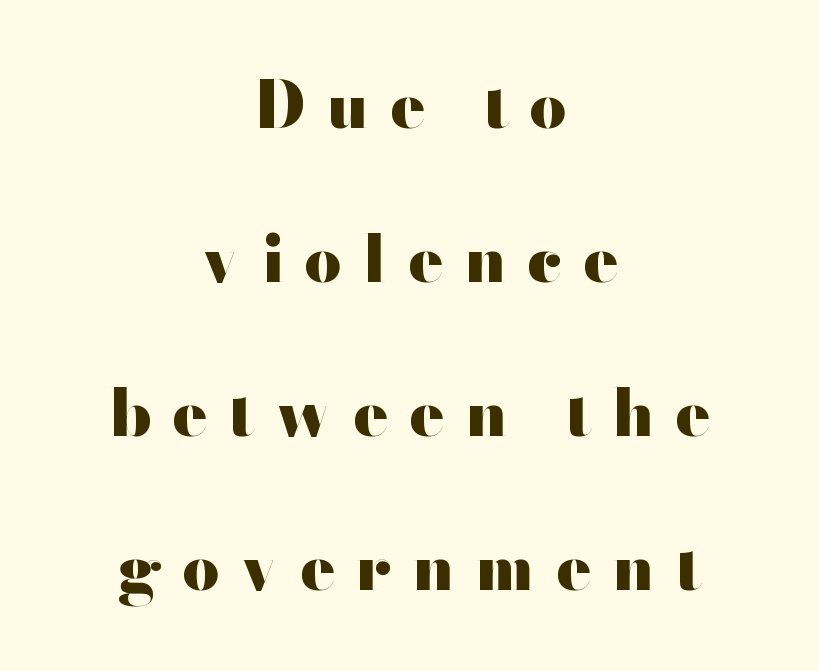
Vertical spacing — loose. The compositor balanced each line on the midline. Plenty of ink on the page — the face is bold. Check the space under the baseline: it is left empty. Here the designer chose a conventional face with non-uniform glyph widths.
